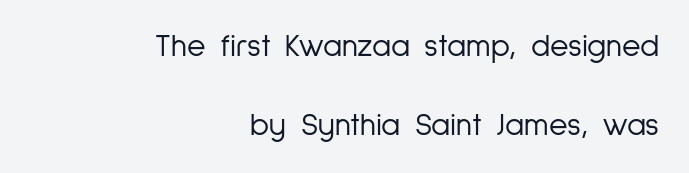
{"serif": "no", "italic": "no", "bold": "no", "weight": "light", "width": "condensed", "stroke_contrast": "low", "x_height": "medium", "monospaced": "no", "underline": "no", "align": "right", "line_spacing": "loose", "line_spacing_ratio": 2.47, "letter_spacing": "normal", "letter_spacing_em": 0.0, "glyph_px": 32}
